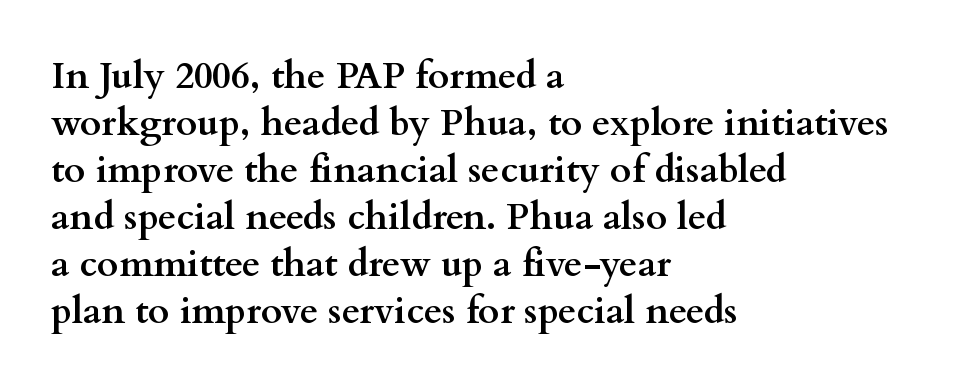
Weight: bold. Normally led — the rows are evenly, conventionally spaced. The paragraph has a hard left edge and a soft right edge. You could not count columns in this text — the font is proportionally spaced. Vertical strokes here are truly vertical.
